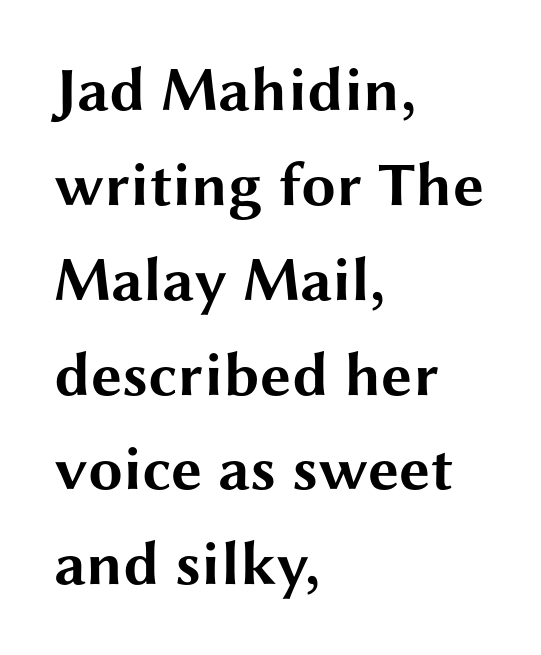
{"serif": "no", "italic": "no", "bold": "yes", "weight": "bold", "width": "wide", "stroke_contrast": "medium", "x_height": "medium", "monospaced": "no", "underline": "no", "align": "left", "line_spacing": "normal", "line_spacing_ratio": 1.53, "letter_spacing": "normal", "letter_spacing_em": 0.0, "glyph_px": 62}
